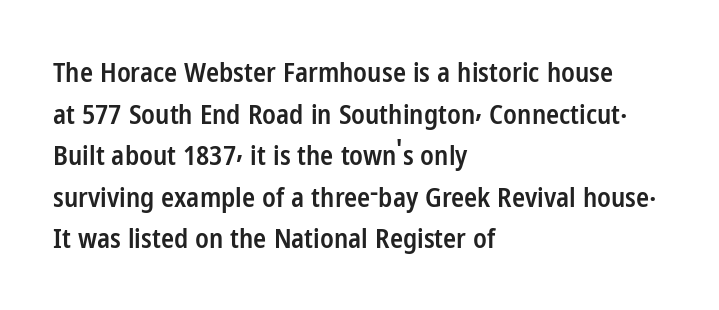
The image shows 27 px text type, upright; set left-aligned, normal line spacing (1.54x), normal letter spacing, not underlined.
